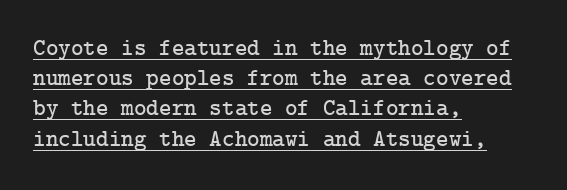
The image shows 24 px text type, upright; set left-aligned, normal line spacing (1.26x), normal letter spacing, underlined.
